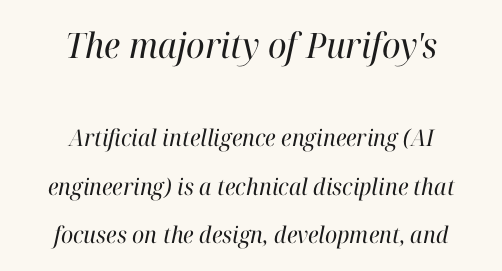
Each letter keeps its own natural width here, so spacing adapts to shape. The passage shown leans; its letterforms are oblique. Bigger letters appear in the top chunk; the bottom chunk is reduced. The gap between lines stays unmarked. Layout note: lines centered. Quick note: interline space is abundant.
